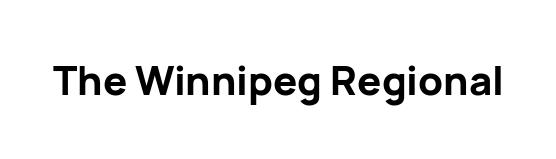
{"serif": "no", "italic": "no", "bold": "yes", "weight": "bold", "width": "normal", "stroke_contrast": "low", "x_height": "medium", "monospaced": "no", "underline": "no", "letter_spacing": "normal", "letter_spacing_em": 0.0, "glyph_px": 40}
